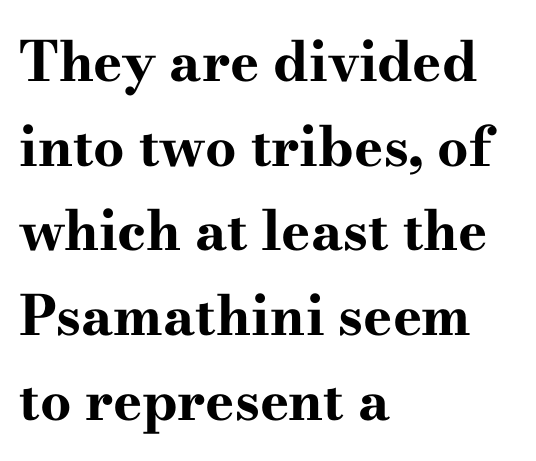
Q: Is the text bold? A: Yes.
Q: Is the text italic (slanted)? A: No, it is upright.
Q: Is the typeface a serif or a sans-serif typeface? A: Serif.
Q: Is the text underlined? A: No.
Q: How is the paragraph aligned? A: Left-aligned.
Q: Is the spacing between letters normal or unusually wide? A: Normal.
Q: Is the spacing between lines tight, normal or loose? A: Normal.
Q: Width (condensed, normal, or wide)? A: Wide.
Q: Stroke contrast? A: High.
Q: x-height? A: Small.
Q: Monospaced? A: No.
